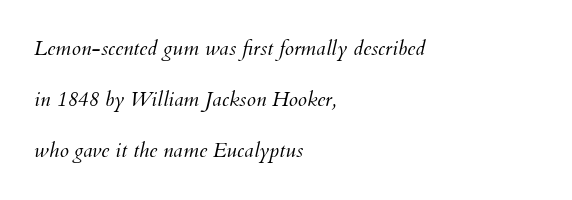
Q: Is the text bold? A: No.
Q: Is the text italic (slanted)? A: Yes, it leans right by about 12 degrees.
Q: Is the text underlined? A: No.
Q: How is the paragraph aligned? A: Left-aligned.
Q: Is the spacing between letters normal or unusually wide? A: Normal.
Q: Is the spacing between lines tight, normal or loose? A: Loose.
